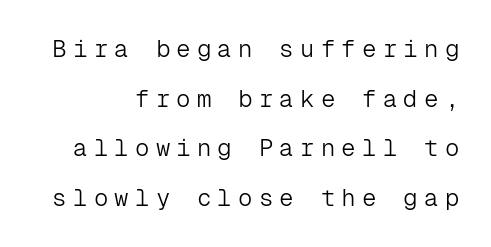
{"italic": "no", "bold": "no", "underline": "no", "line_spacing": "loose", "line_spacing_ratio": 2.07, "letter_spacing": "wide", "letter_spacing_em": 0.26, "glyph_px": 24}
